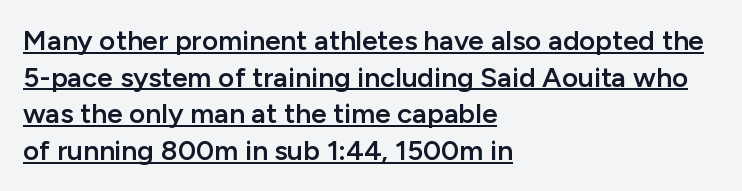
{"serif": "no", "italic": "no", "bold": "semi", "weight": "semibold", "width": "normal", "stroke_contrast": "low", "x_height": "medium", "monospaced": "no", "underline": "yes", "align": "left", "line_spacing": "normal", "line_spacing_ratio": 1.31, "letter_spacing": "normal", "letter_spacing_em": 0.0, "glyph_px": 28}
